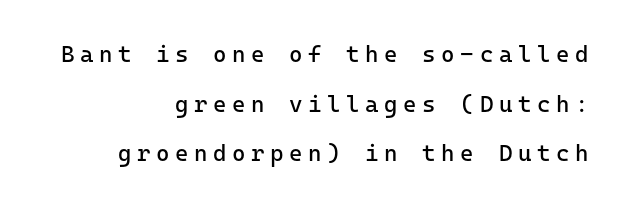
{"italic": "no", "bold": "no", "underline": "no", "align": "right", "line_spacing": "loose", "line_spacing_ratio": 2.16, "letter_spacing": "wide", "letter_spacing_em": 0.24, "glyph_px": 23}
